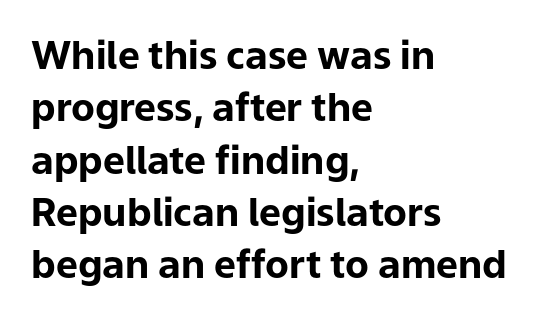
This is roman type, the default non-slanted kind. Heavy-handed strokes throughout: this text is bold. Is this a sans? Yes — the strokes have no serifs. Descender tails drop into unmarked territory. The rendering keeps characters at their native spacing.
